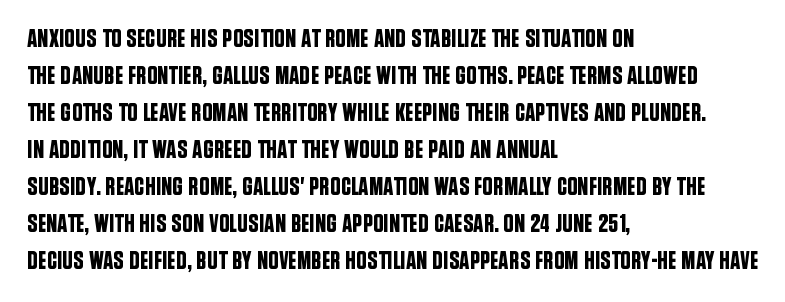
Inter-character spacing is left at the font's built-in metrics. Bare-footed words on every line. Every stem runs plumb, perpendicular to the baseline. Line spacing here is normal. Every row of glyphs begins at an identical x-position on the left.
